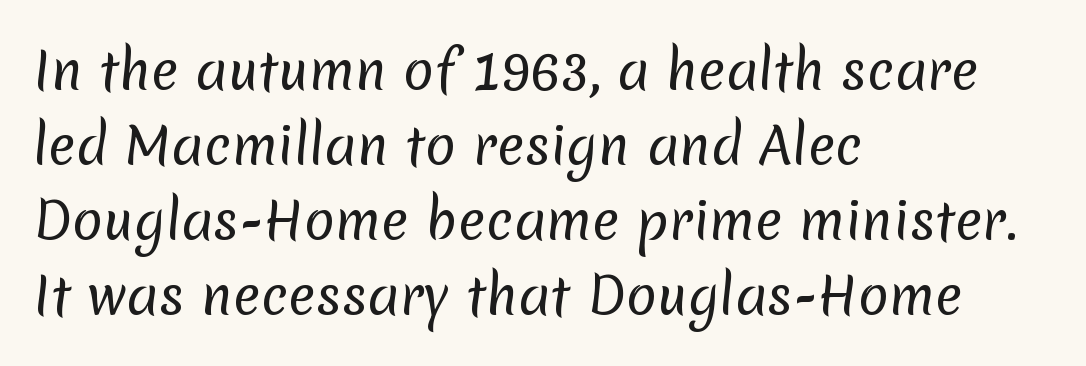
The image shows 51 px regular-weight sans-serif type; set left-aligned, normal line spacing (1.47x), normal letter spacing, not underlined; low stroke contrast and a medium x-height.
